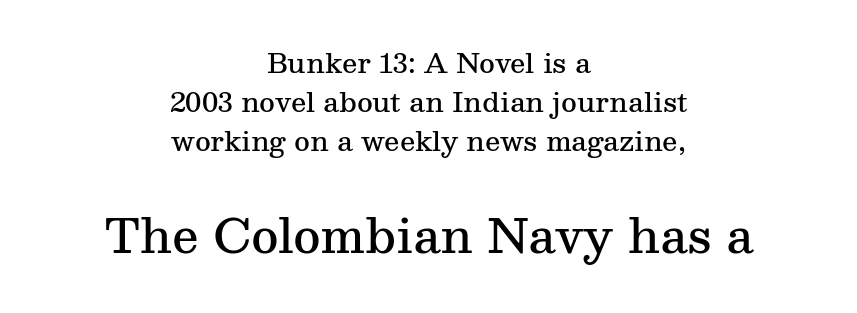
Q: Is the text bold? A: Semi-bold.
Q: Is the text italic (slanted)? A: No, it is upright.
Q: Is the typeface a serif or a sans-serif typeface? A: Serif.
Q: Is the text underlined? A: No.
Q: How is the paragraph aligned? A: Centered.
Q: Is the spacing between letters normal or unusually wide? A: Normal.
Q: Is the spacing between lines tight, normal or loose? A: Normal.
Q: Which block of text is set in a larger size, the first (top) or the second (bottom)? A: The second (bottom) one.
Q: Width (condensed, normal, or wide)? A: Normal.
Q: Stroke contrast? A: Medium.
Q: x-height? A: Medium.
Q: Monospaced? A: No.
